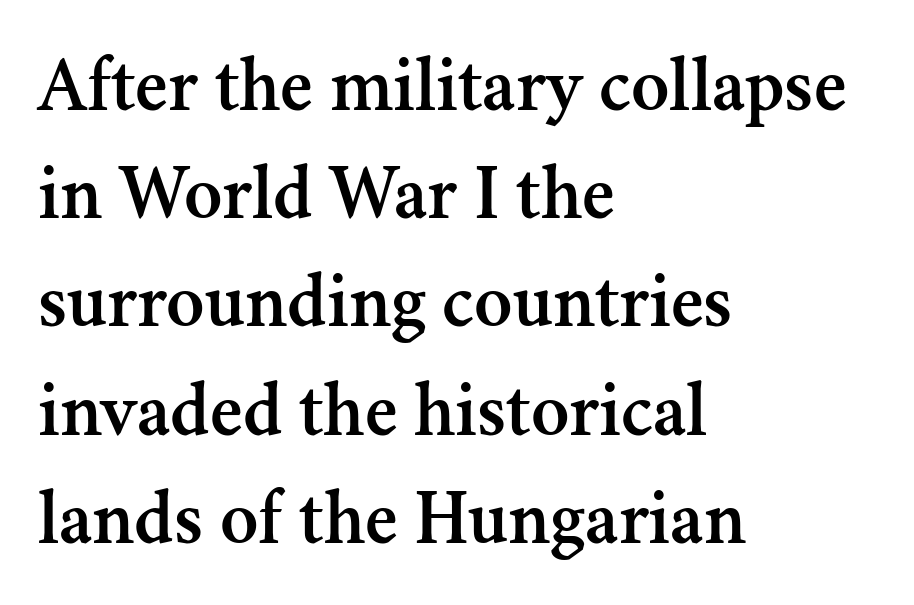
Q: Is the text italic (slanted)? A: No, it is upright.
Q: Is the typeface a serif or a sans-serif typeface? A: Serif.
Q: Is the text underlined? A: No.
Q: How is the paragraph aligned? A: Left-aligned.
Q: Is the spacing between letters normal or unusually wide? A: Normal.
Q: Is the spacing between lines tight, normal or loose? A: Normal.
Q: Width (condensed, normal, or wide)? A: Normal.
Q: Stroke contrast? A: Medium.
Q: x-height? A: Small.
Q: Monospaced? A: No.
